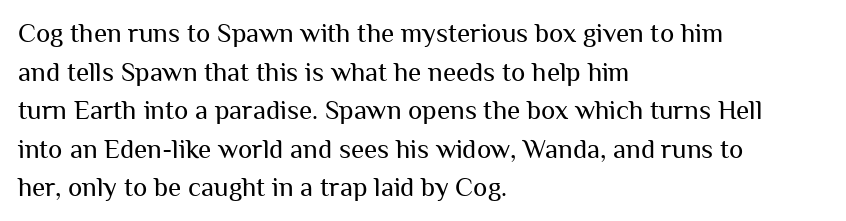
The image shows 27 px text type, upright; set left-aligned, normal line spacing (1.43x), normal letter spacing, not underlined.
